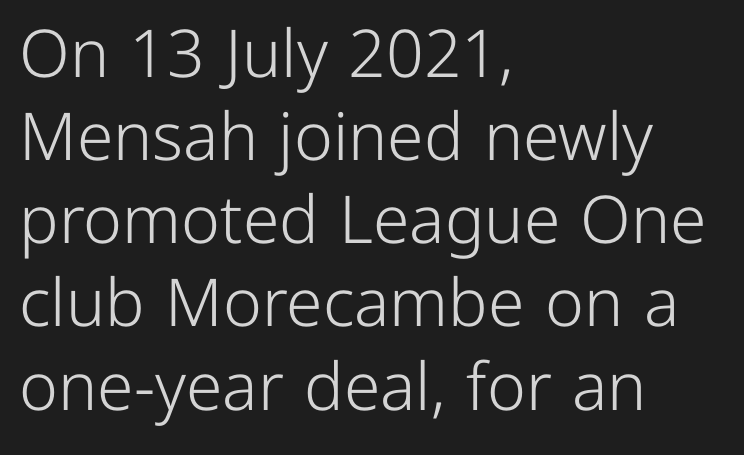
The image shows 66 px light sans-serif type, upright; set left-aligned, normal line spacing (1.26x), normal letter spacing, not underlined; low stroke contrast and a medium x-height.
